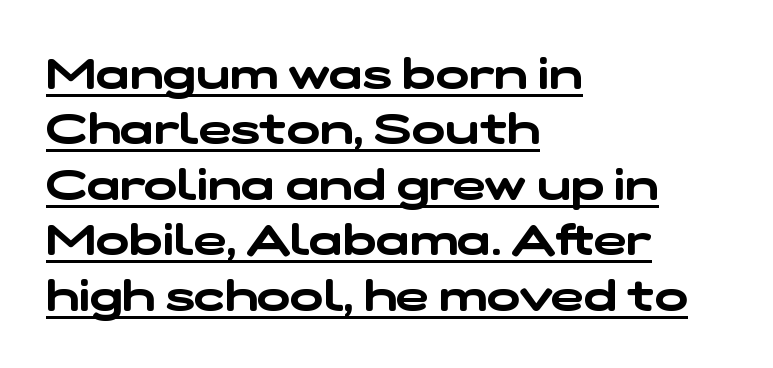
The image shows 44 px wide sans-serif type; set left-aligned, normal line spacing (1.26x), normal letter spacing, underlined; low stroke contrast and a medium x-height.
